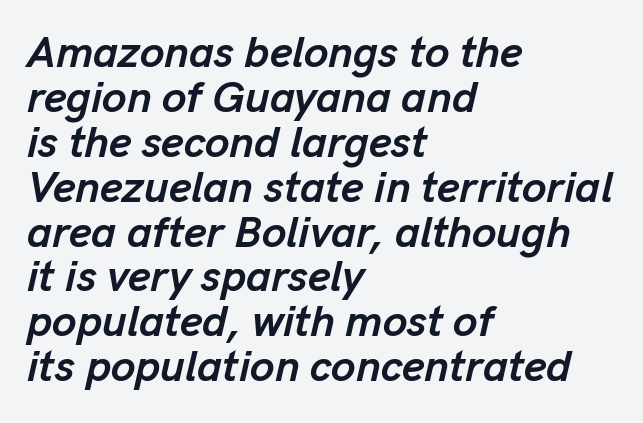
A typesetter would call this proportional, since set widths differ per character. The words here are not underlined. Quick note: interline space is minimal. Strokes here are thick enough to call this a true bold.
